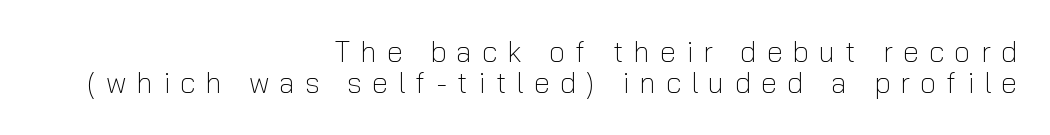
The image shows 29 px light sans-serif type, upright; set right-aligned, tight line spacing (1.07x), unusually wide letter spacing (+0.35 em), not underlined; low stroke contrast and a medium x-height.
